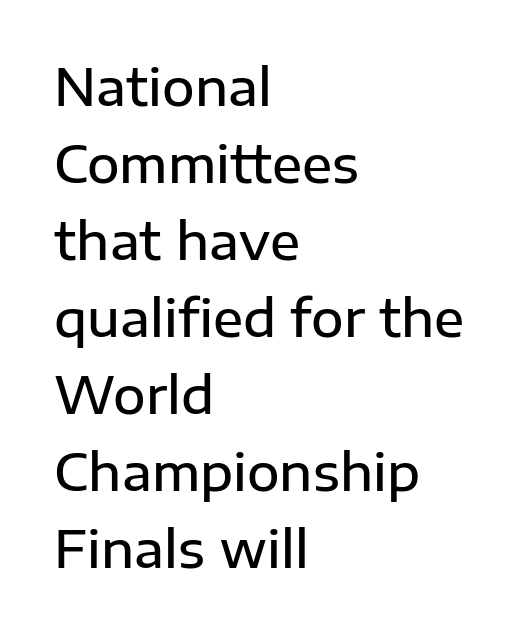
{"serif": "no", "italic": "no", "bold": "semi", "weight": "semibold", "width": "normal", "stroke_contrast": "low", "x_height": "medium", "monospaced": "no", "underline": "no", "align": "left", "line_spacing": "normal", "line_spacing_ratio": 1.54, "letter_spacing": "normal", "letter_spacing_em": 0.0, "glyph_px": 50}
